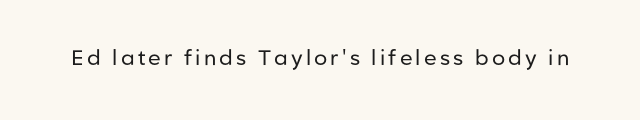
{"italic": "no", "bold": "no", "underline": "no", "glyph_px": 21}
